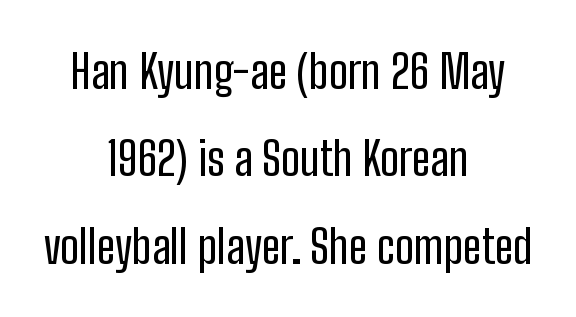
The image shows 46 px condensed sans-serif type, upright; set centered, loose line spacing (1.9x), normal letter spacing, not underlined; low stroke contrast and a medium x-height.
